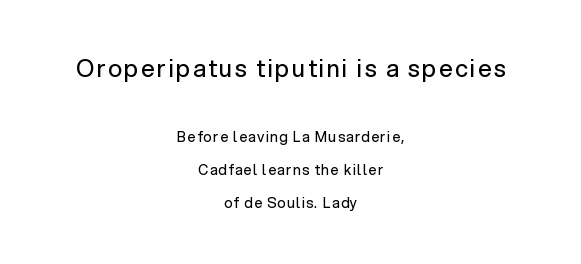
Look at the glyph heights: the upper group is clearly the bigger setting. The typography opts for an upright posture over an oblique one. Underlining? Definitely not there. This sample trades compactness for vertical openness between lines.
